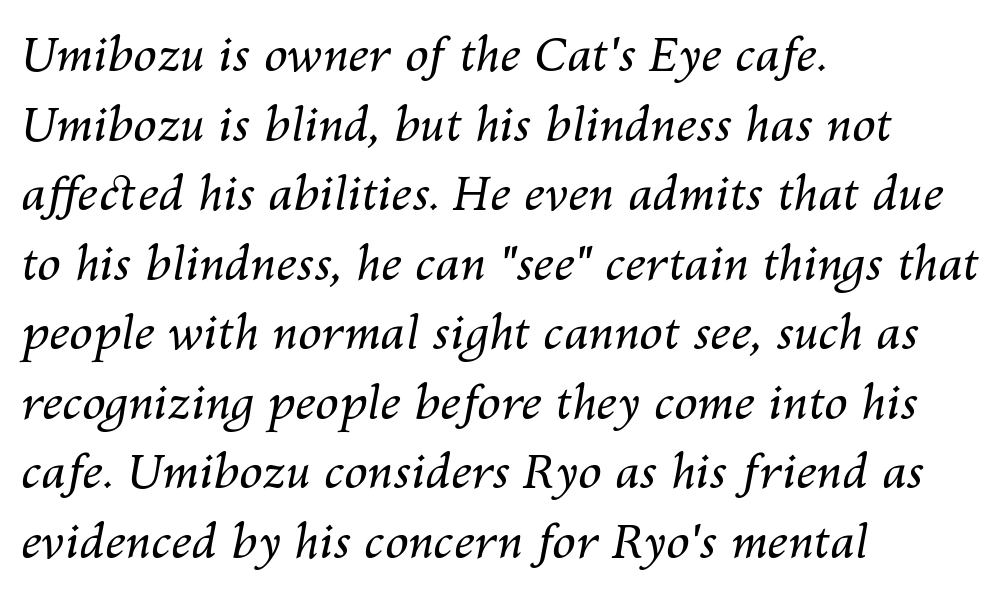
{"italic": "yes", "lean": "right", "slant_degrees": 10, "bold": "no", "weight": "regular", "width": "normal", "stroke_contrast": "medium", "x_height": "medium", "monospaced": "no", "underline": "no", "align": "left", "line_spacing": "normal", "line_spacing_ratio": 1.48, "letter_spacing": "normal", "letter_spacing_em": 0.0, "glyph_px": 47}
